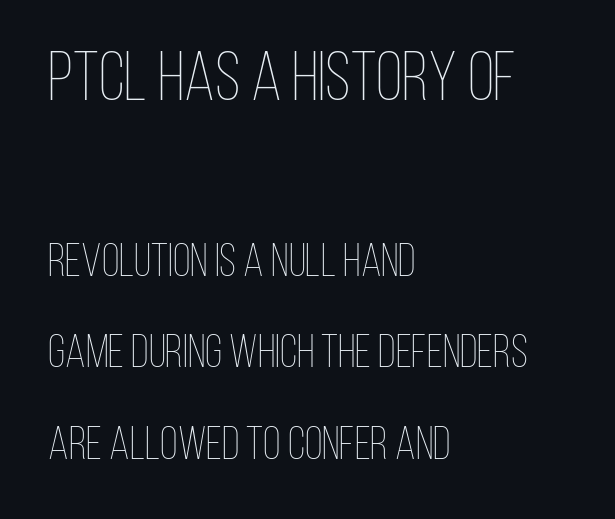
The image shows 69 px thin, condensed type, upright; set left-aligned, loose line spacing (1.99x), normal letter spacing, not underlined; the first (top) block is 1.5x larger; low stroke contrast and a large x-height.
